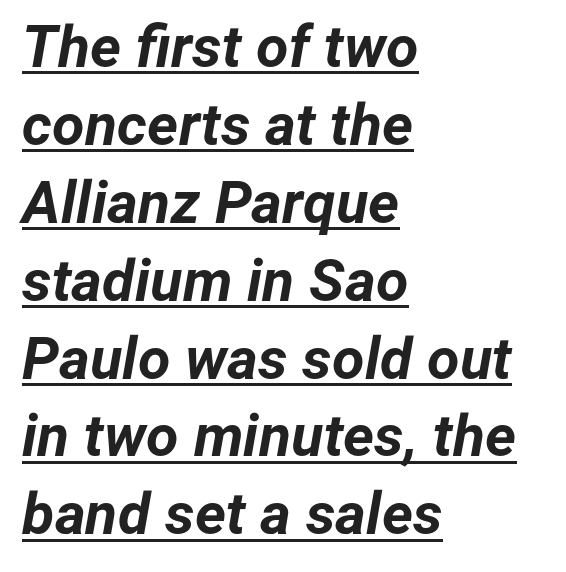
Words appear dense and cohesive because spacing is normal. Caption: lettering with a line underneath. Compared with a centered layout, this one pins lines to the left instead. How would I describe the line gaps? Plain and ordinary. Would a proofreader flag this as italicized? Yes. Looks like regular typesetting: each glyph gets only the width it needs.
